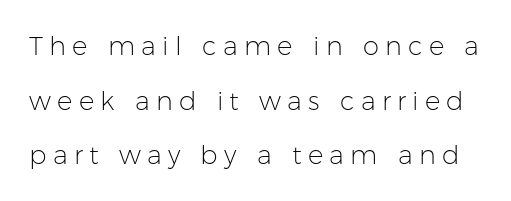
The image shows 26 px text type, upright; set loose line spacing (2.1x), unusually wide letter spacing (+0.24 em), not underlined.
